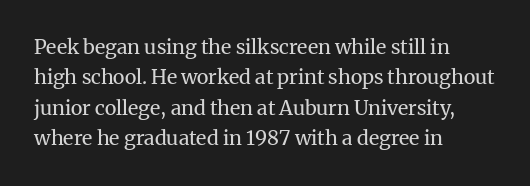
{"italic": "no", "bold": "no", "underline": "no", "align": "left", "line_spacing": "normal", "line_spacing_ratio": 1.52, "letter_spacing": "normal", "letter_spacing_em": 0.0, "glyph_px": 20}
